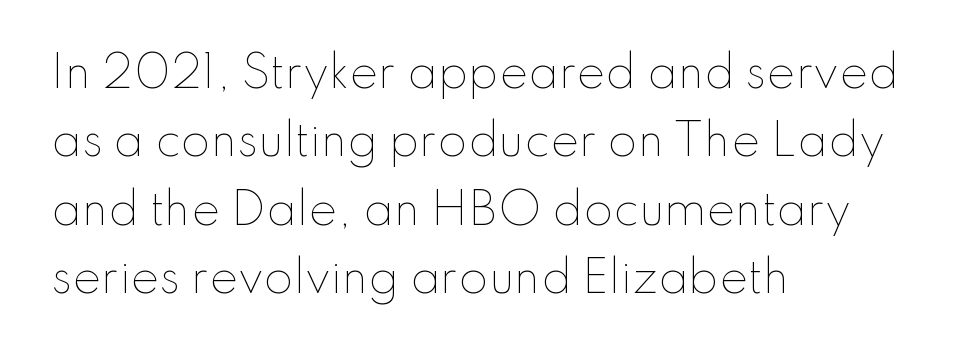
Q: Is the text bold? A: No.
Q: Is the text italic (slanted)? A: No, it is upright.
Q: Is the text underlined? A: No.
Q: How is the paragraph aligned? A: Left-aligned.
Q: Is the spacing between letters normal or unusually wide? A: Normal.
Q: Is the spacing between lines tight, normal or loose? A: Normal.
Q: Width (condensed, normal, or wide)? A: Normal.
Q: Stroke contrast? A: Low.
Q: x-height? A: Small.
Q: Monospaced? A: No.
